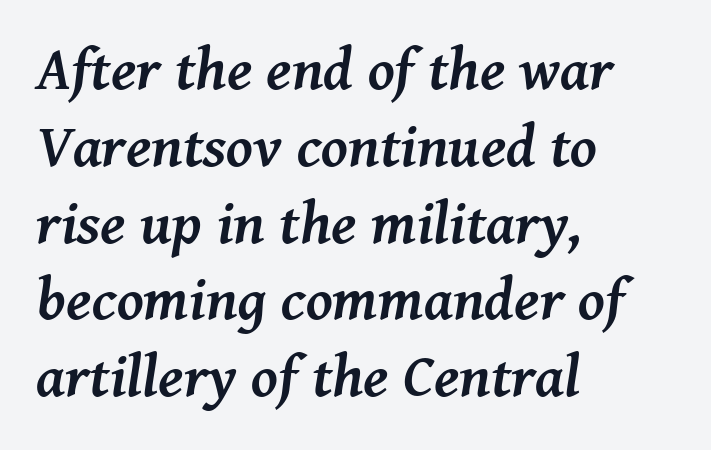
Q: Is the text bold? A: Yes.
Q: Is the text italic (slanted)? A: Yes, it leans right by about 8 degrees.
Q: Is the typeface a serif or a sans-serif typeface? A: Serif.
Q: Is the text underlined? A: No.
Q: How is the paragraph aligned? A: Left-aligned.
Q: Is the spacing between letters normal or unusually wide? A: Normal.
Q: Is the spacing between lines tight, normal or loose? A: Normal.
Q: Width (condensed, normal, or wide)? A: Normal.
Q: Stroke contrast? A: Medium.
Q: x-height? A: Medium.
Q: Monospaced? A: No.
